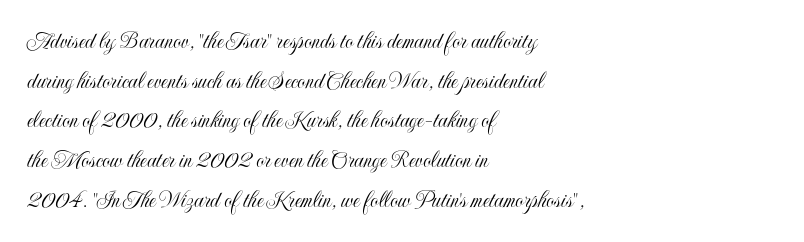
Q: Is the text italic (slanted)? A: Yes.
Q: Is the text underlined? A: No.
Q: How is the paragraph aligned? A: Left-aligned.
Q: Is the spacing between letters normal or unusually wide? A: Normal.
Q: Is the spacing between lines tight, normal or loose? A: Normal.
